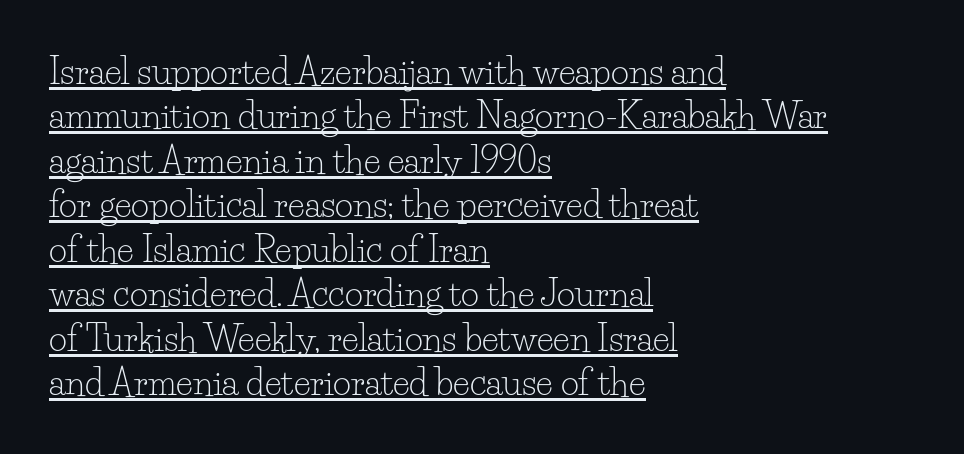
{"serif": "yes", "italic": "no", "bold": "no", "weight": "light", "width": "normal", "stroke_contrast": "low", "x_height": "small", "monospaced": "no", "underline": "yes", "align": "left", "line_spacing": "normal", "line_spacing_ratio": 1.27, "letter_spacing": "normal", "letter_spacing_em": 0.0, "glyph_px": 35}
